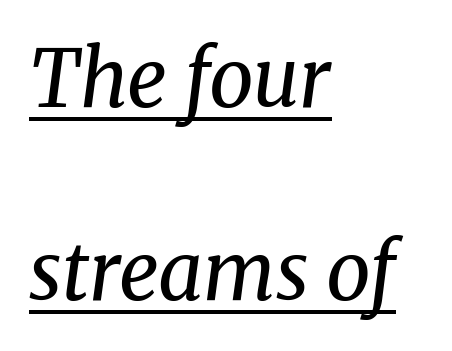
Caption: face not bold, strokes unweighted. These lines are rendered in a variable-pitch font. A student would call this left alignment; a typographer would say flush left, rag right. Horizontal bands of white between lines are thick stripes. Tracking value appears to be zero — textbook default spacing. Serifs: yes, visible at the terminals of the letterforms.
